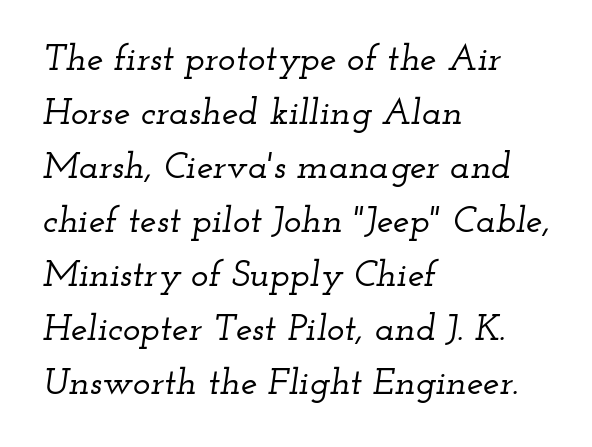
The image shows 37 px wide serif type, italic (leaning right); set left-aligned, normal line spacing (1.46x), normal letter spacing, not underlined; low stroke contrast and a small x-height.
